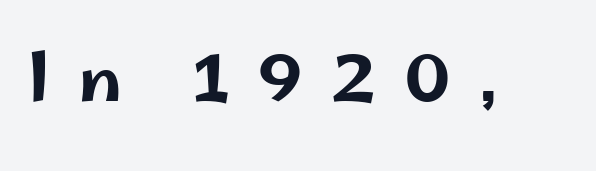
The image shows 67 px wide sans-serif type, upright; set unusually wide letter spacing (+0.42 em), not underlined; low stroke contrast and a small x-height.
